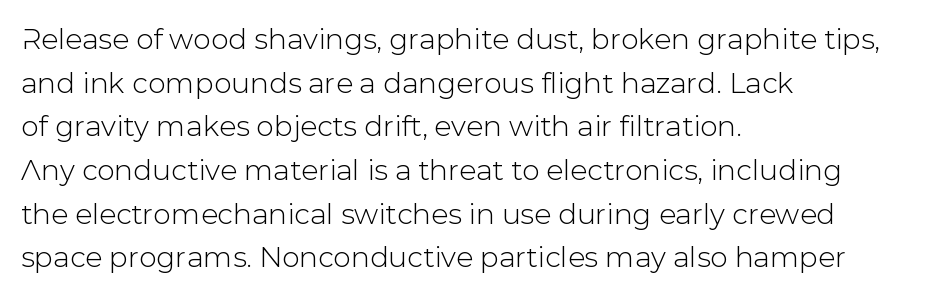
The image shows 28 px sans-serif type, upright; set left-aligned, normal line spacing (1.56x), normal letter spacing, not underlined; low stroke contrast and a medium x-height.
